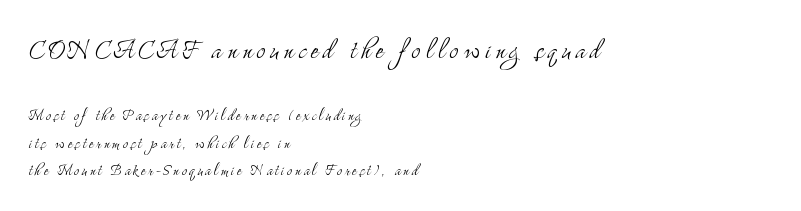
Q: Is the text bold? A: No.
Q: Is the text italic (slanted)? A: Yes.
Q: Is the typeface a serif or a sans-serif typeface? A: Serif.
Q: Is the text underlined? A: No.
Q: How is the paragraph aligned? A: Left-aligned.
Q: Is the spacing between lines tight, normal or loose? A: Normal.
Q: Which block of text is set in a larger size, the first (top) or the second (bottom)? A: The first (top) one.
Q: Width (condensed, normal, or wide)? A: Condensed.
Q: Stroke contrast? A: Medium.
Q: x-height? A: Small.
Q: Monospaced? A: No.
